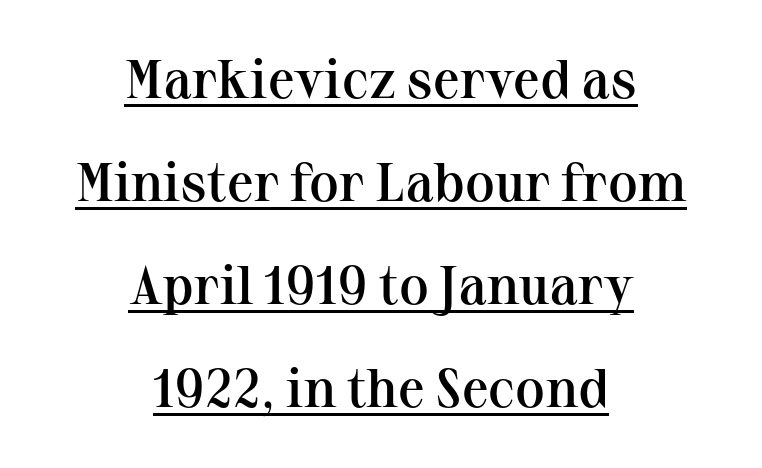
Q: Is the text bold? A: Semi-bold.
Q: Is the text italic (slanted)? A: No, it is upright.
Q: Is the typeface a serif or a sans-serif typeface? A: Serif.
Q: Is the text underlined? A: Yes.
Q: How is the paragraph aligned? A: Centered.
Q: Is the spacing between letters normal or unusually wide? A: Normal.
Q: Is the spacing between lines tight, normal or loose? A: Loose.
Q: Width (condensed, normal, or wide)? A: Normal.
Q: Stroke contrast? A: Medium.
Q: x-height? A: Medium.
Q: Monospaced? A: No.
